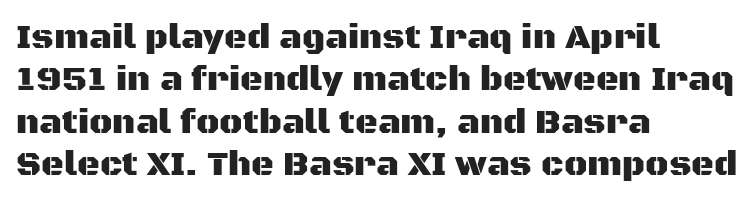
{"serif": "no", "italic": "no", "width": "normal", "stroke_contrast": "medium", "x_height": "large", "monospaced": "no", "underline": "no", "align": "left", "line_spacing_ratio": 1.21, "letter_spacing": "normal", "letter_spacing_em": 0.0, "glyph_px": 35}
